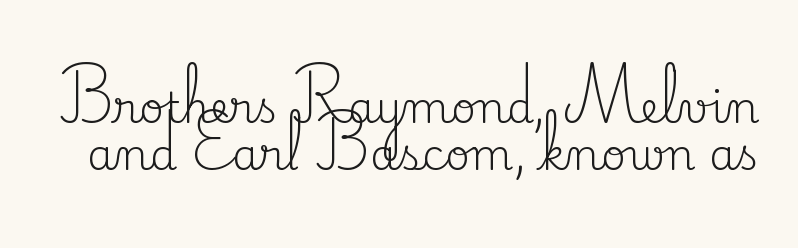
The face used here is rendered with its standard letterfit. Stroke mass is kept to a normal reading level or below. Plain, unruled lines of type. The letters stand upright; this is a roman face. The rendering uses natural spacing where letterforms have individual widths.
